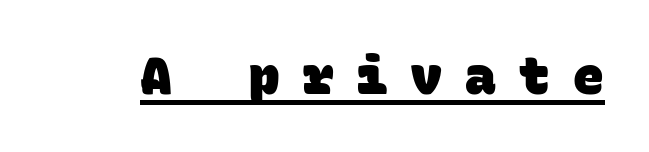
In designer terms, the underline attribute is active on this setting. The tracking jumps out immediately: characters are airy and widely separated. Is this a fixed-width face? Yes — each glyph sits in an identical cell. What kind of face is this? One without serifs — a sans. The characters look thick and weighty, a clear bold.
